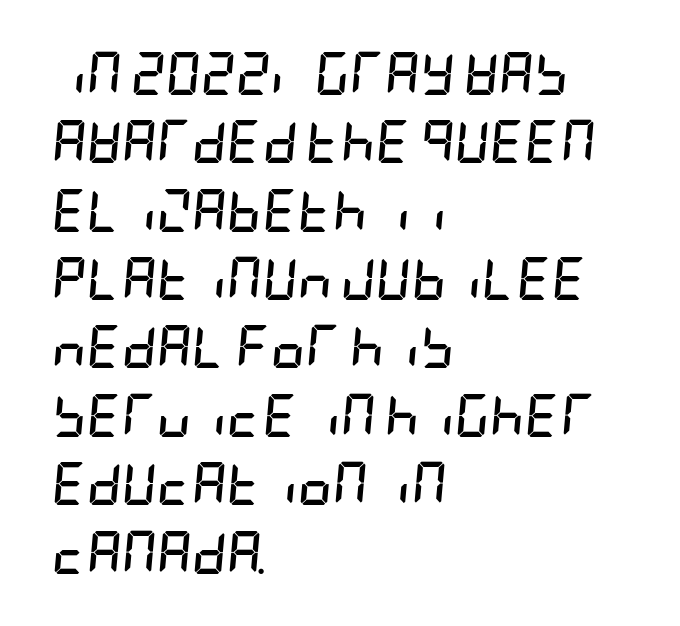
Q: Is the text bold? A: Yes.
Q: Is the text italic (slanted)? A: Yes, it leans right by about 5 degrees.
Q: Is the text underlined? A: No.
Q: How is the paragraph aligned? A: Left-aligned.
Q: Is the spacing between letters normal or unusually wide? A: Normal.
Q: Is the spacing between lines tight, normal or loose? A: Normal.
Q: Width (condensed, normal, or wide)? A: Condensed.
Q: Stroke contrast? A: Low.
Q: x-height? A: Large.
